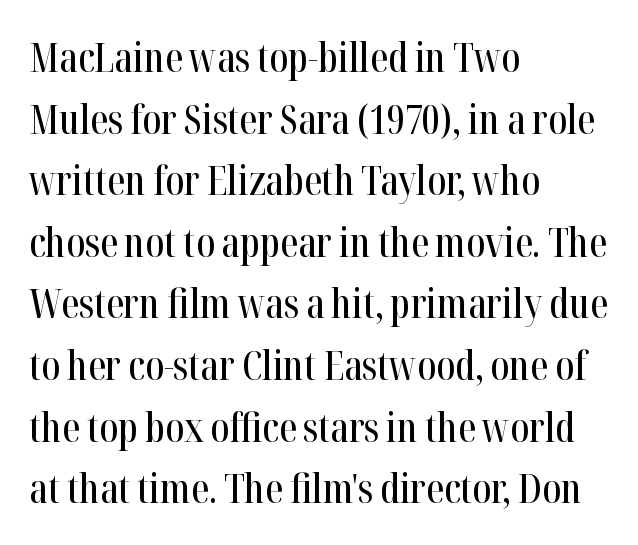
{"serif": "yes", "italic": "no", "width": "condensed", "stroke_contrast": "high", "x_height": "medium", "monospaced": "no", "underline": "no", "align": "left", "line_spacing": "normal", "line_spacing_ratio": 1.54, "letter_spacing": "normal", "letter_spacing_em": 0.0, "glyph_px": 40}
